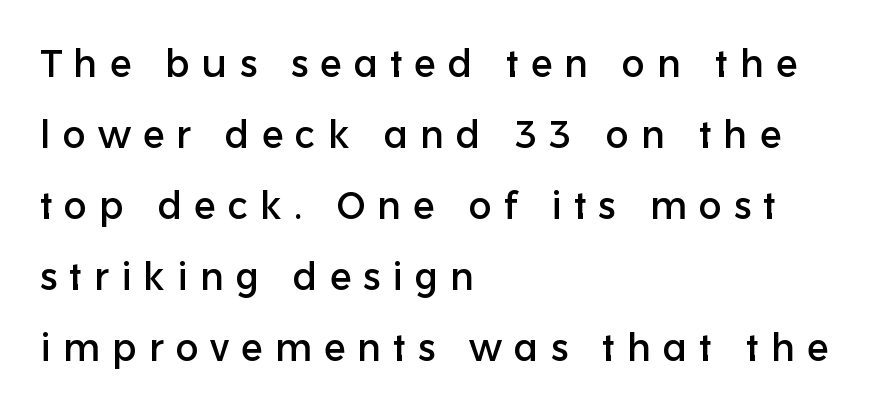
The baseline area is clear. There is plenty of visible air inserted between adjacent glyphs. Alignment: flush left. Font category for this specimen: sans-serif. Do the characters align in a grid? No, the font is proportional. The axis of the letterforms is exactly vertical.
